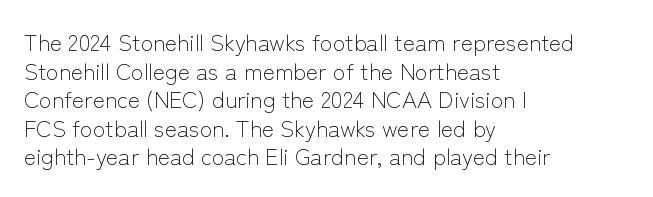
{"italic": "no", "bold": "no", "underline": "no", "align": "left", "line_spacing_ratio": 1.24, "letter_spacing": "normal", "letter_spacing_em": 0.0, "glyph_px": 23}
